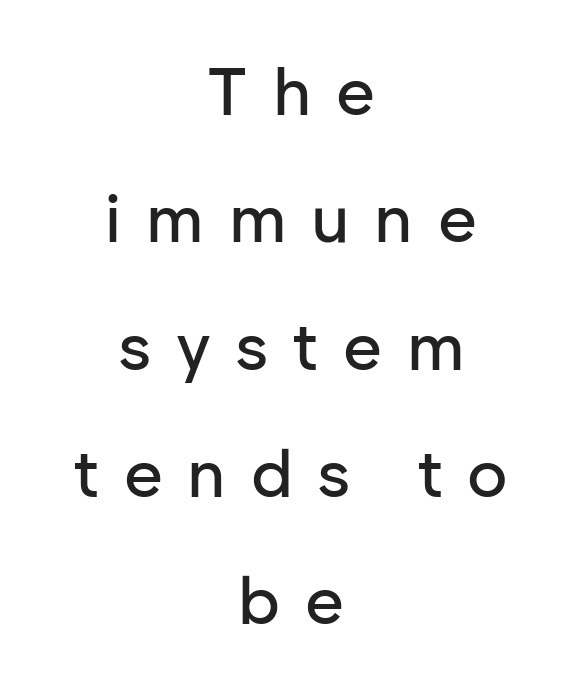
The image shows 67 px sans-serif type, upright; set centered, loose line spacing (1.9x), unusually wide letter spacing (+0.37 em), not underlined; low stroke contrast and a medium x-height.
